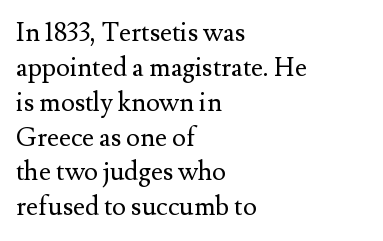
The strip under each line holds only bare page. Short note: letters normally spaced. The axis of the letterforms is exactly vertical. Line spacing here is normal. The rendering anchors every line to the left-hand side.
